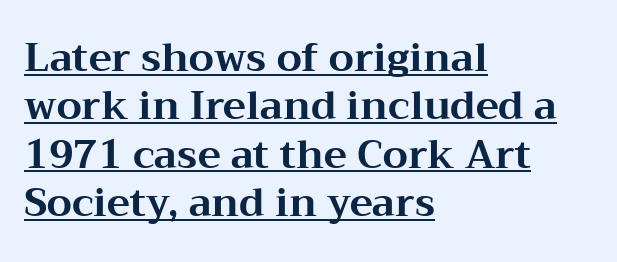
The image shows 39 px bold, wide serif type, upright; set left-aligned, line spacing 1.24x, normal letter spacing, underlined; medium stroke contrast and a medium x-height.
